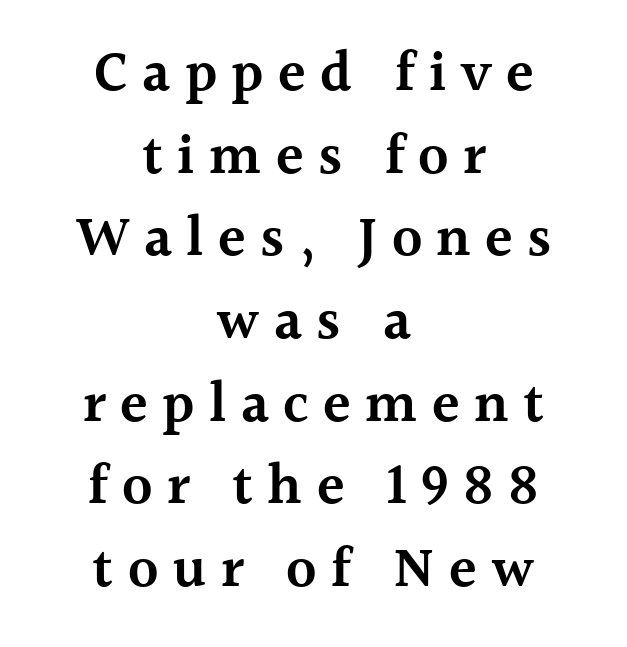
{"serif": "yes", "italic": "no", "bold": "semi", "weight": "semibold", "width": "normal", "x_height": "medium", "monospaced": "no", "underline": "no", "align": "center", "line_spacing": "normal", "line_spacing_ratio": 1.45, "letter_spacing": "wide", "letter_spacing_em": 0.25, "glyph_px": 57}
